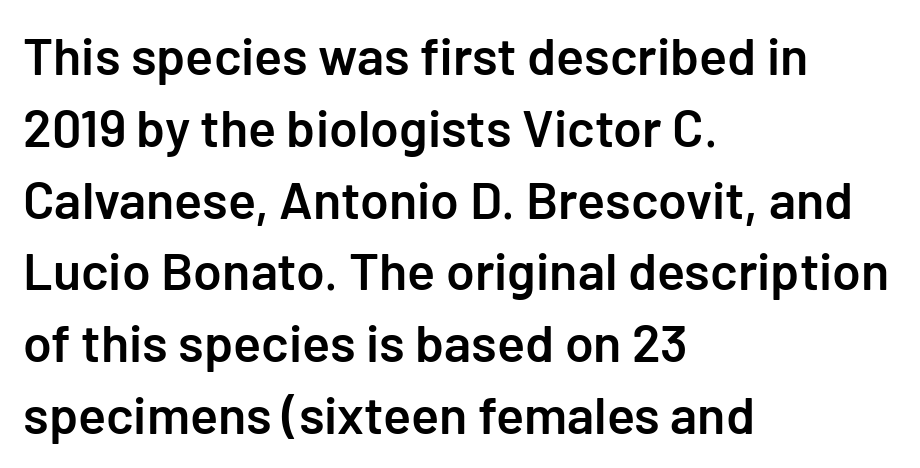
Q: Is the text bold? A: Semi-bold.
Q: Is the text italic (slanted)? A: No, it is upright.
Q: Is the typeface a serif or a sans-serif typeface? A: Sans-serif.
Q: Is the text underlined? A: No.
Q: How is the paragraph aligned? A: Left-aligned.
Q: Is the spacing between letters normal or unusually wide? A: Normal.
Q: Is the spacing between lines tight, normal or loose? A: Normal.
Q: Width (condensed, normal, or wide)? A: Normal.
Q: Stroke contrast? A: Low.
Q: x-height? A: Medium.
